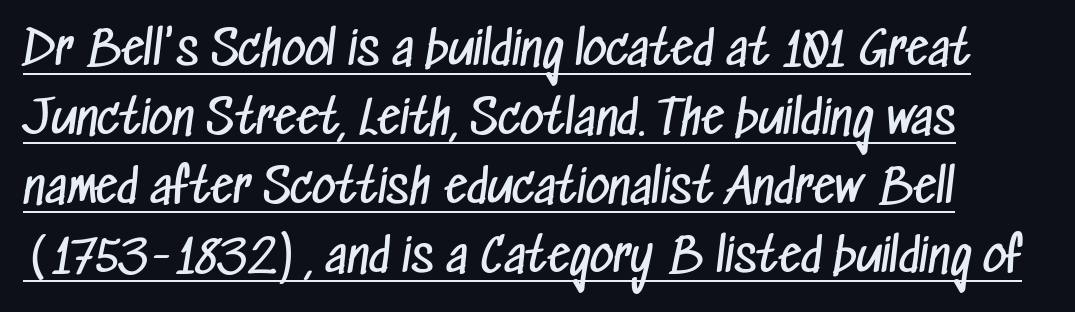
{"serif": "no", "bold": "no", "weight": "regular", "width": "condensed", "stroke_contrast": "low", "x_height": "medium", "monospaced": "no", "underline": "yes", "line_spacing": "normal", "line_spacing_ratio": 1.5, "letter_spacing": "normal", "letter_spacing_em": 0.0, "glyph_px": 46}
